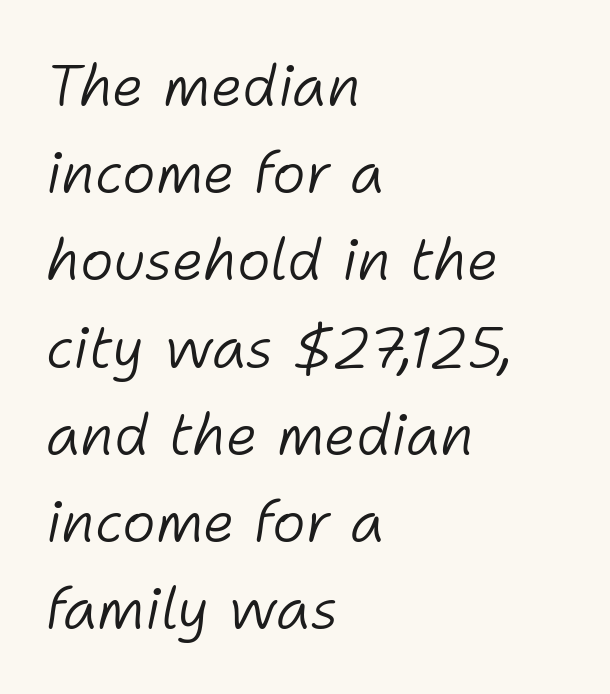
Q: Is the text bold? A: No.
Q: Is the text italic (slanted)? A: Yes, it leans right by about 11 degrees.
Q: Is the text underlined? A: No.
Q: How is the paragraph aligned? A: Left-aligned.
Q: Is the spacing between letters normal or unusually wide? A: Normal.
Q: Is the spacing between lines tight, normal or loose? A: Normal.
Q: Width (condensed, normal, or wide)? A: Normal.
Q: Stroke contrast? A: Low.
Q: x-height? A: Medium.
Q: Monospaced? A: No.
